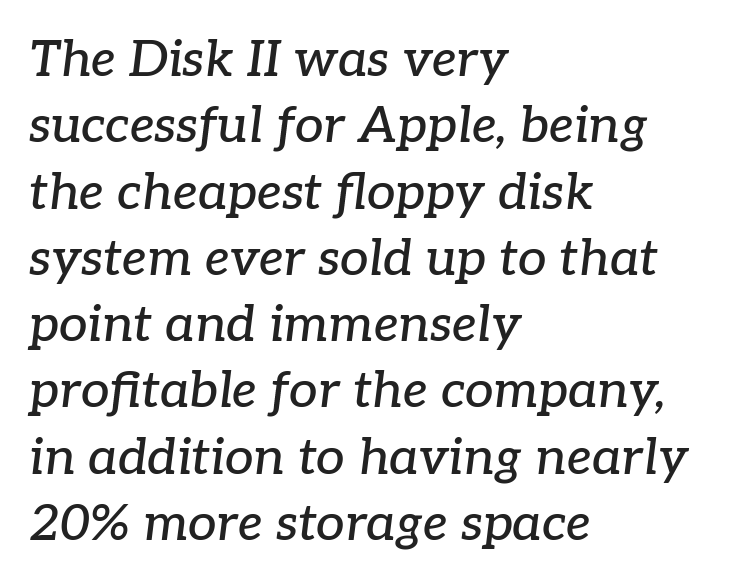
These lines were composed using italics. Rule under the text: the space is simply empty. The characters display serif detailing at their extremities. Quick note: interline space is typical. Do the characters align in a grid? No, the font is proportional. The compositor pushed each line to the left boundary.
